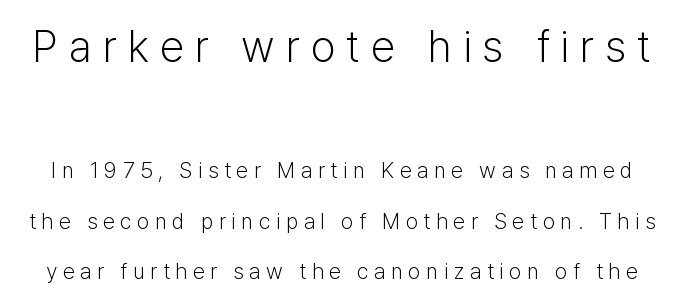
The face used here is proportionally spaced, like ordinary book or web type. Do the letters lean? They stand straight. Reading down the column, the eye jumps a long way to each next line. The composition opens big and finishes small.
